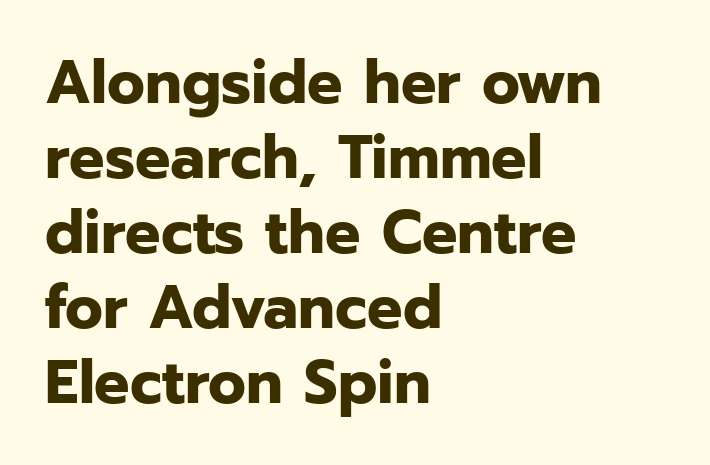
As a designer I'd log this as weight 700, bold. Underlining? Definitely not there. The type is set solid horizontally, with unmodified tracking. The typesetter chose a ragged-right arrangement here. Note the varied advance widths — an 'i' is clearly narrower than an 'm'. A typesetter would label this face a sans.
